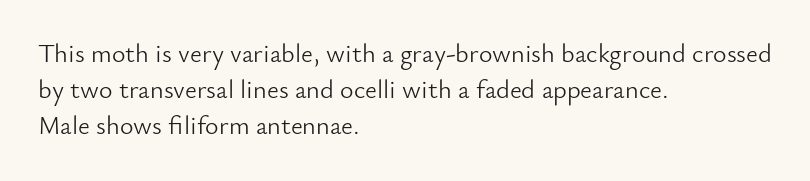
{"italic": "no", "bold": "no", "underline": "no", "align": "left", "line_spacing": "normal", "line_spacing_ratio": 1.39, "letter_spacing": "normal", "letter_spacing_em": 0.0, "glyph_px": 26}
